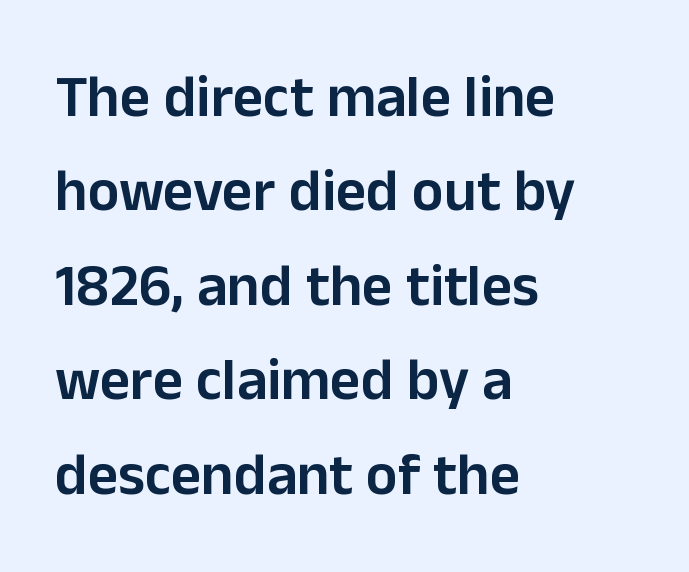
The image shows 59 px semibold sans-serif type, upright; set left-aligned, normal line spacing (1.6x), normal letter spacing, not underlined; low stroke contrast and a medium x-height.
